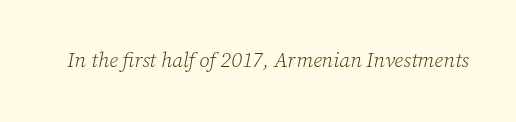
Each word holds together tightly as a unit, with standard inter-letter gaps. Style check: oblique. Lines of text with bare space underneath. Heaviness? Minimal to ordinary, like unemphasized prose.
